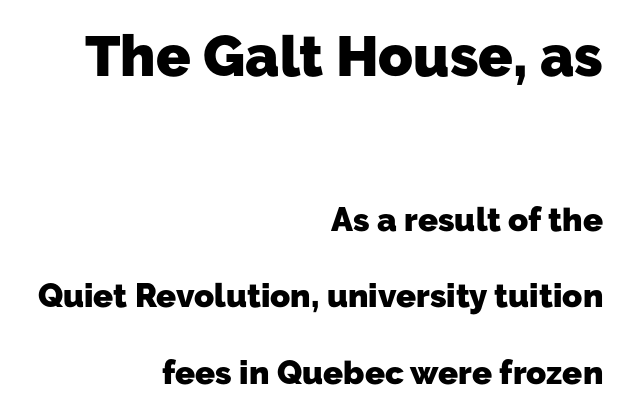
Are there feet on the stems? There aren't — it's a sans. Descenders hang freely into open space. The passage shown has conventional tracking throughout. Widely set lines give the paragraph a tall, airy silhouette. Notice how thick the strokes are: this is what a full bold looks like. Look at the glyph heights: the upper group is clearly the bigger setting.
